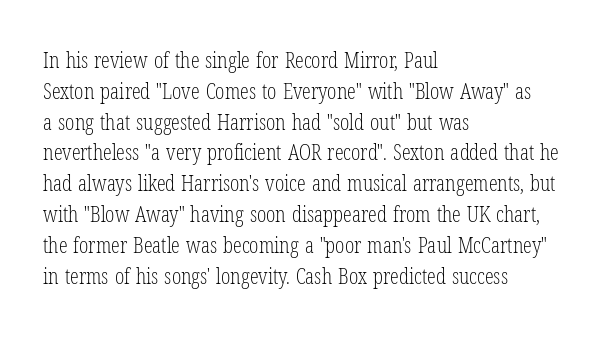
The image shows 22 px text type, upright; set left-aligned, normal line spacing (1.4x), normal letter spacing, not underlined.
